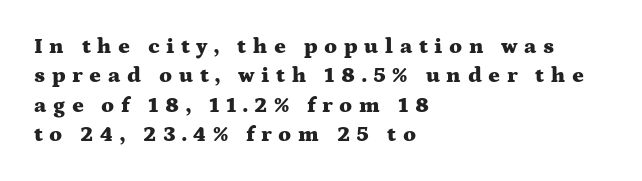
The image shows 22 px bold type, upright; set left-aligned, normal line spacing (1.33x), unusually wide letter spacing (+0.3 em), not underlined.
